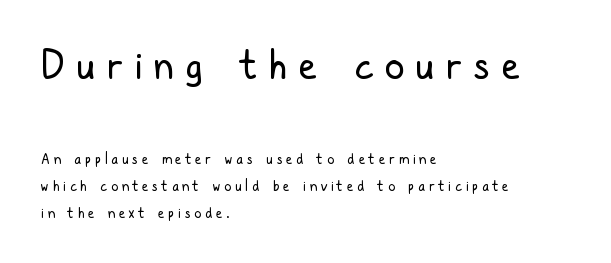
Q: Is the text bold? A: No.
Q: Is the text italic (slanted)? A: No, it is upright.
Q: Is the typeface a serif or a sans-serif typeface? A: Sans-serif.
Q: Is the text underlined? A: No.
Q: How is the paragraph aligned? A: Left-aligned.
Q: Is the spacing between letters normal or unusually wide? A: Unusually wide.
Q: Is the spacing between lines tight, normal or loose? A: Loose.
Q: Which block of text is set in a larger size, the first (top) or the second (bottom)? A: The first (top) one.
Q: Width (condensed, normal, or wide)? A: Condensed.
Q: Stroke contrast? A: Low.
Q: x-height? A: Medium.
Q: Monospaced? A: No.
